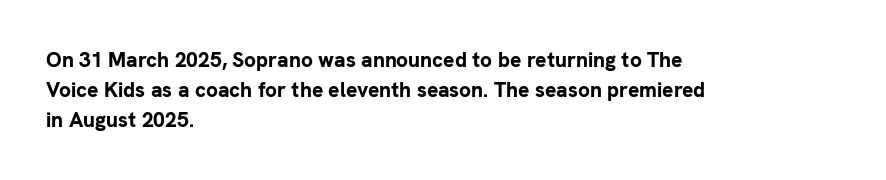
{"italic": "no", "bold": "yes", "underline": "no", "align": "left", "line_spacing": "normal", "line_spacing_ratio": 1.42, "letter_spacing": "normal", "letter_spacing_em": 0.0, "glyph_px": 21}
